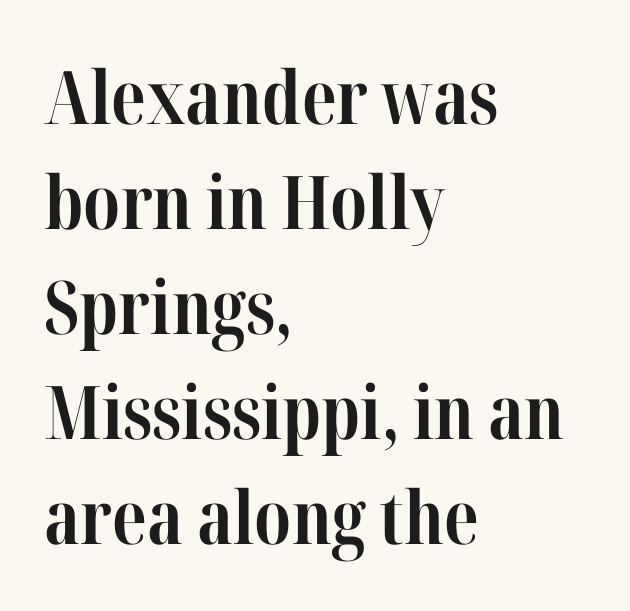
The image shows 74 px bold, condensed serif type, upright; set left-aligned, normal line spacing (1.42x), normal letter spacing, not underlined; high stroke contrast and a medium x-height.
